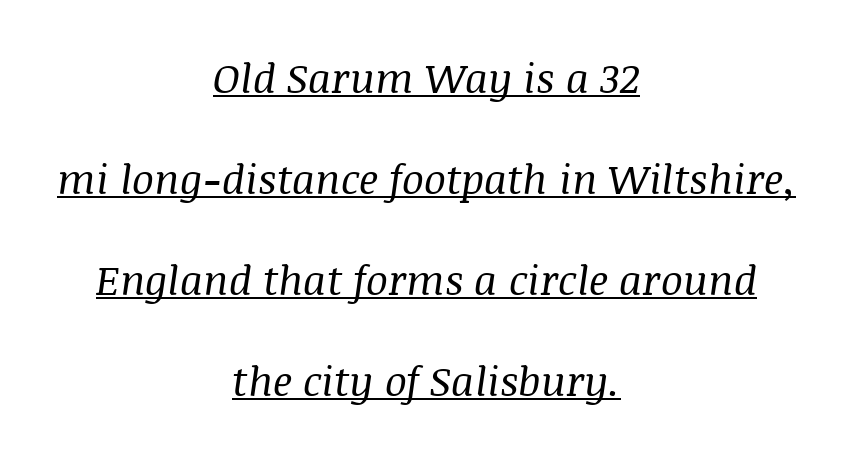
You could call the tracking neutral — neither tight nor loose. In terms of posture, this sample is oblique. These lines stack symmetrically, like a column narrowing and widening about its center. Is there an underline? Yes — a line sits under the letters. The passage shown is not bold in any degree. The passage shown is typed in a proportional face where columns would drift.
